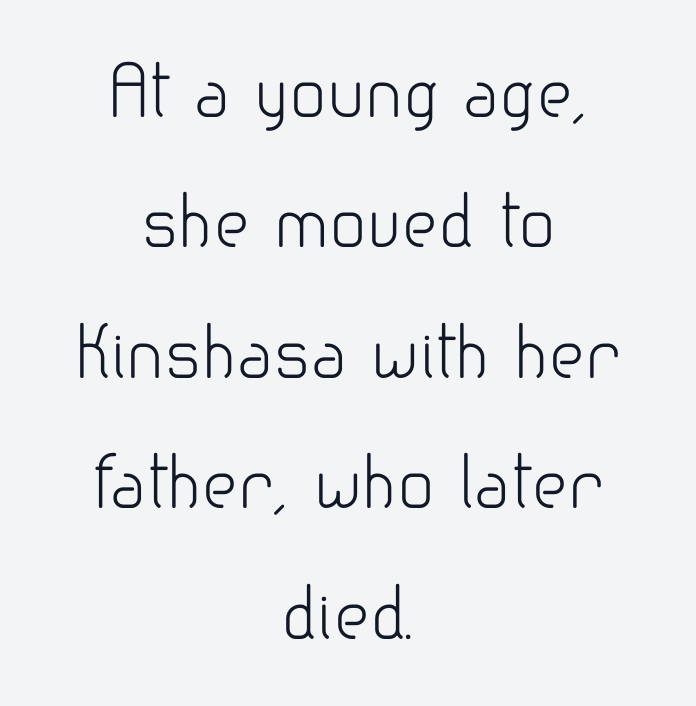
{"serif": "no", "italic": "no", "bold": "no", "weight": "light", "width": "normal", "stroke_contrast": "low", "x_height": "small", "monospaced": "no", "underline": "no", "align": "center", "line_spacing_ratio": 1.89, "letter_spacing": "normal", "letter_spacing_em": 0.0, "glyph_px": 69}
